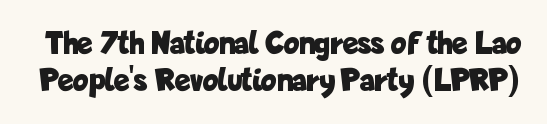
The image shows 33 px bold, condensed sans-serif type, upright; set tight line spacing (1.11x), normal letter spacing, not underlined; low stroke contrast and a medium x-height.
